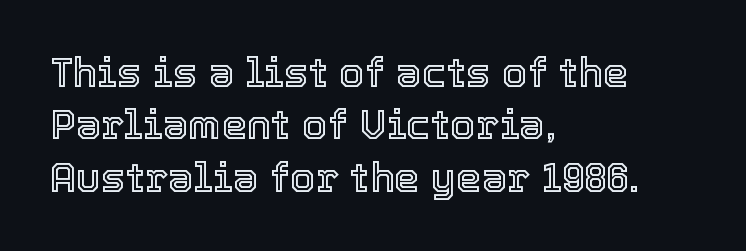
Q: Is the text italic (slanted)? A: No, it is upright.
Q: Is the text underlined? A: No.
Q: How is the paragraph aligned? A: Left-aligned.
Q: Is the spacing between letters normal or unusually wide? A: Normal.
Q: Is the spacing between lines tight, normal or loose? A: Normal.
Q: Width (condensed, normal, or wide)? A: Normal.
Q: x-height? A: Medium.
Q: Monospaced? A: No.
